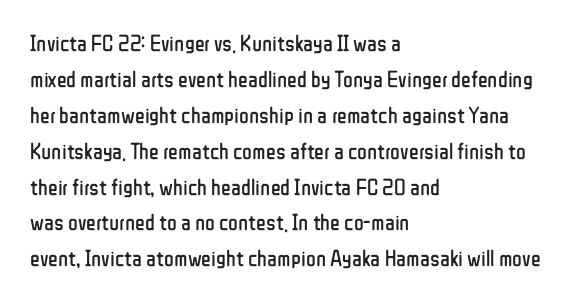
Q: Is the text bold? A: No.
Q: Is the text italic (slanted)? A: No, it is upright.
Q: Is the text underlined? A: No.
Q: How is the paragraph aligned? A: Left-aligned.
Q: Is the spacing between letters normal or unusually wide? A: Normal.
Q: Is the spacing between lines tight, normal or loose? A: Normal.
